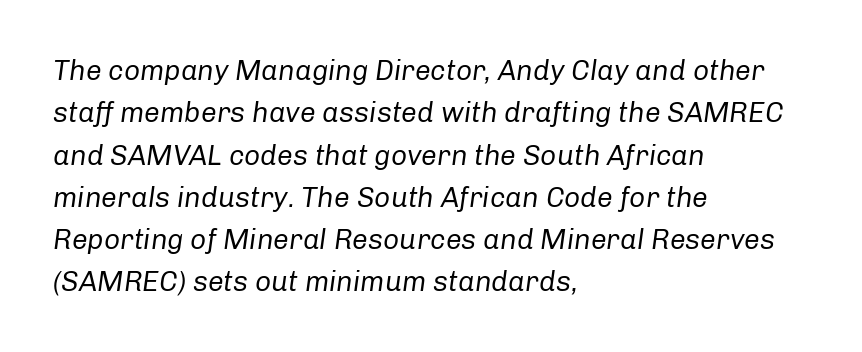
The image shows 28 px regular-weight type, italic (leaning right); set left-aligned, normal line spacing (1.51x), normal letter spacing, not underlined; low stroke contrast and a medium x-height.
